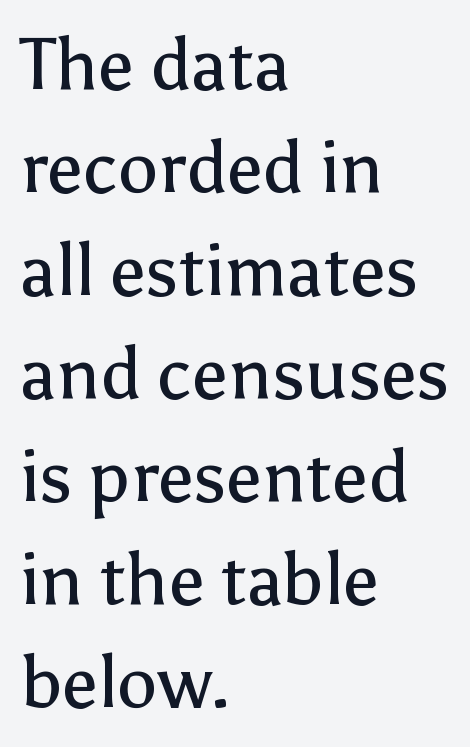
Q: Is the text bold? A: No.
Q: Is the text italic (slanted)? A: No, it is upright.
Q: Is the typeface a serif or a sans-serif typeface? A: Sans-serif.
Q: Is the text underlined? A: No.
Q: How is the paragraph aligned? A: Left-aligned.
Q: Is the spacing between letters normal or unusually wide? A: Normal.
Q: Is the spacing between lines tight, normal or loose? A: Normal.
Q: Width (condensed, normal, or wide)? A: Normal.
Q: Stroke contrast? A: Low.
Q: x-height? A: Medium.
Q: Monospaced? A: No.
